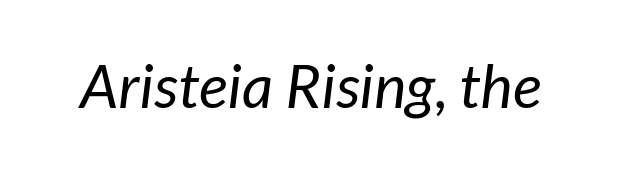
The image shows 61 px regular-weight sans-serif type; set normal letter spacing, not underlined; low stroke contrast and a medium x-height.
